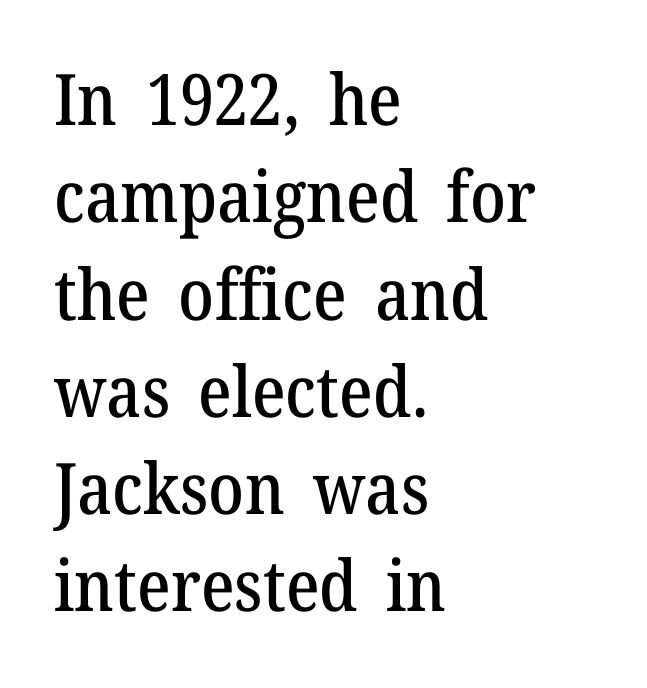
{"serif": "yes", "italic": "no", "width": "normal", "stroke_contrast": "medium", "x_height": "medium", "monospaced": "no", "underline": "no", "align": "left", "line_spacing": "normal", "line_spacing_ratio": 1.37, "letter_spacing": "normal", "letter_spacing_em": 0.0, "glyph_px": 71}
